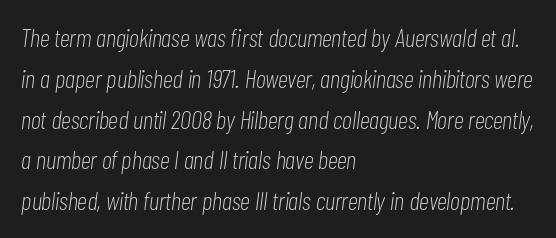
No word sits above an underline. The compositor pushed each line to the left boundary. Italic? Definitely — the glyphs are oblique. How are the letters spaced? Ordinarily, with no added tracking. These lines sit exactly where default settings would place them. Compared with a typical body face, this is equally light or lighter still.
